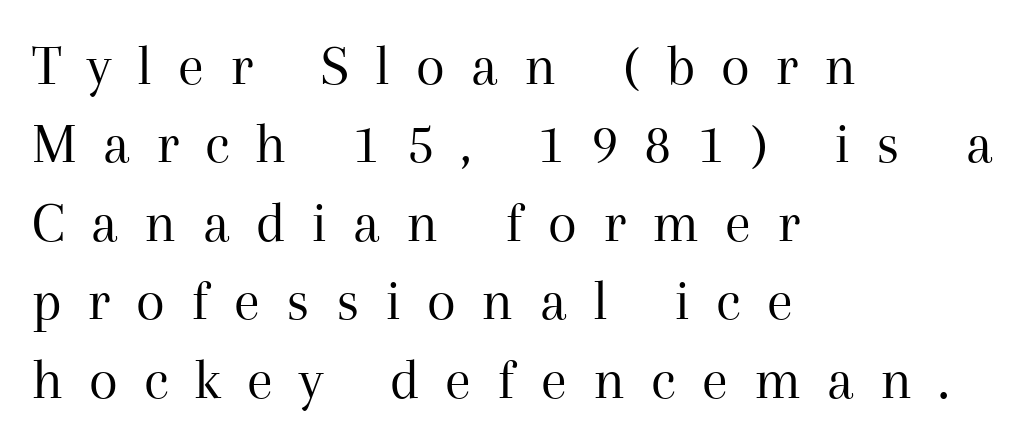
The image shows 59 px regular-weight serif type, upright; set left-aligned, normal line spacing (1.33x), unusually wide letter spacing (+0.44 em), not underlined; medium stroke contrast and a medium x-height.
